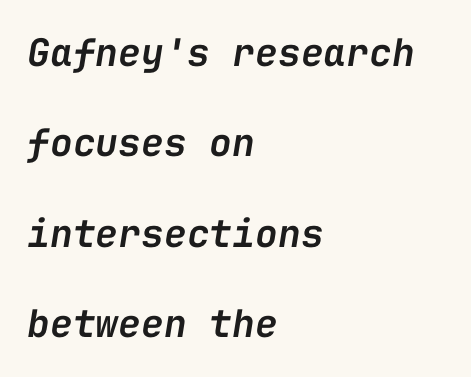
The image shows 38 px semibold type, italic (leaning right), monospaced; set left-aligned, loose line spacing (2.38x), normal letter spacing, not underlined; low stroke contrast and a medium x-height.
